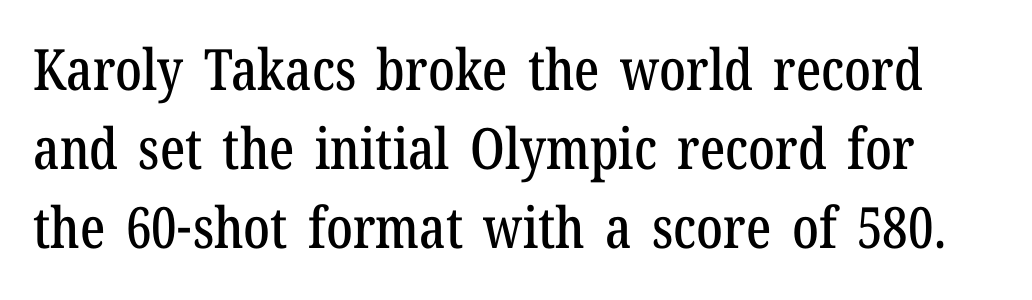
Q: Is the text italic (slanted)? A: No, it is upright.
Q: Is the typeface a serif or a sans-serif typeface? A: Serif.
Q: Is the text underlined? A: No.
Q: Is the spacing between letters normal or unusually wide? A: Normal.
Q: Is the spacing between lines tight, normal or loose? A: Normal.
Q: Width (condensed, normal, or wide)? A: Condensed.
Q: Stroke contrast? A: Low.
Q: x-height? A: Medium.
Q: Monospaced? A: No.
